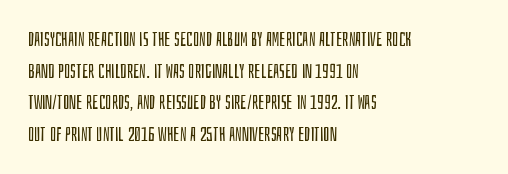
{"italic": "no", "bold": "no", "underline": "no", "align": "left", "line_spacing": "normal", "line_spacing_ratio": 1.58, "letter_spacing": "normal", "letter_spacing_em": 0.0, "glyph_px": 20}
